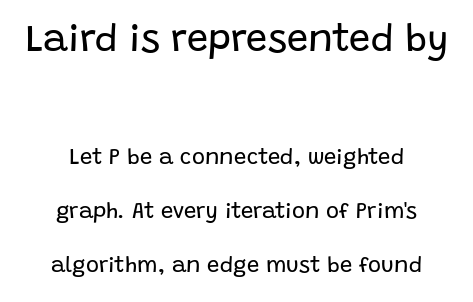
The image shows 38 px regular-weight sans-serif type, upright; set centered, loose line spacing (2.46x), normal letter spacing, not underlined; the first (top) block is 1.73x larger; low stroke contrast and a large x-height.
